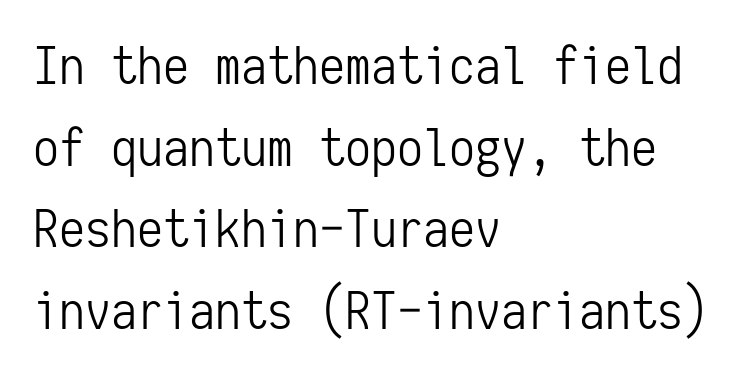
Honestly, the letter spacing is just normal — you wouldn't notice it. Descender tails drop into unmarked territory. Do the characters align in a grid? Yes, the font is monospaced. Does the lettering tilt? It doesn't — this is upright. A student would call this left alignment; a typographer would say flush left, rag right.
